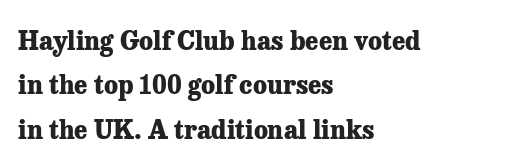
{"italic": "no", "bold": "yes", "underline": "no", "align": "left", "line_spacing_ratio": 1.78, "letter_spacing": "normal", "letter_spacing_em": 0.0, "glyph_px": 25}
